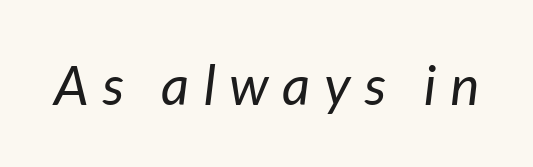
The image shows 55 px regular-weight type, italic (leaning right); set unusually wide letter spacing (+0.25 em), not underlined; low stroke contrast and a medium x-height.
